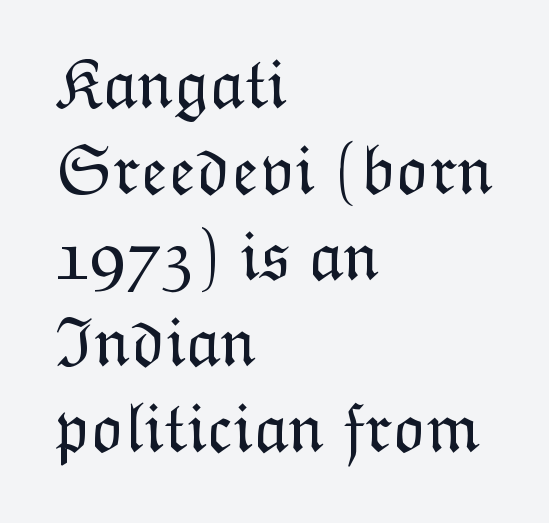
{"italic": "no", "bold": "no", "weight": "light", "width": "normal", "stroke_contrast": "low", "x_height": "medium", "monospaced": "no", "underline": "no", "align": "left", "line_spacing_ratio": 1.23, "letter_spacing": "normal", "letter_spacing_em": 0.0, "glyph_px": 70}
